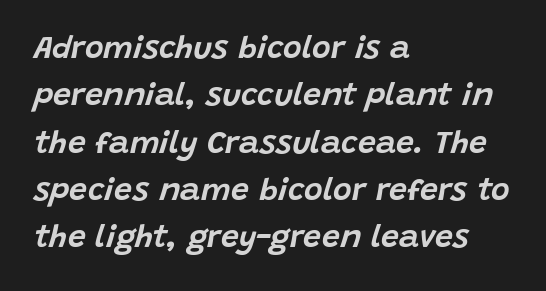
The image shows 32 px text type, italic (leaning right); set left-aligned, normal line spacing (1.48x), normal letter spacing, not underlined; low stroke contrast and a large x-height.
